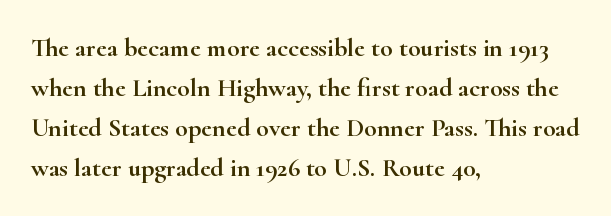
Descender tails drop into unmarked territory. Each word holds together tightly as a unit, with standard inter-letter gaps. Style check: upright. A student would call this left alignment; a typographer would say flush left, rag right. If you measured baseline to baseline, you'd find a middling distance.
